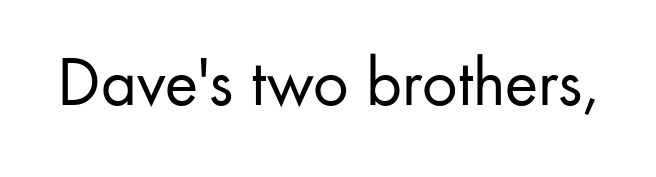
{"serif": "no", "italic": "no", "bold": "no", "weight": "regular", "width": "normal", "stroke_contrast": "low", "x_height": "small", "monospaced": "no", "underline": "no", "letter_spacing": "normal", "letter_spacing_em": 0.0, "glyph_px": 70}
